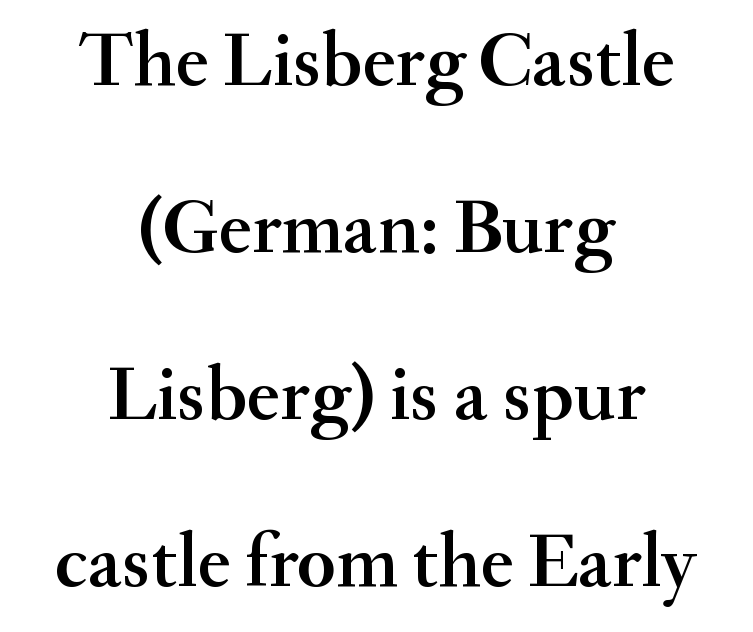
The image shows 78 px serif type, upright; set centered, loose line spacing (2.14x), normal letter spacing, not underlined; medium stroke contrast and a small x-height.
